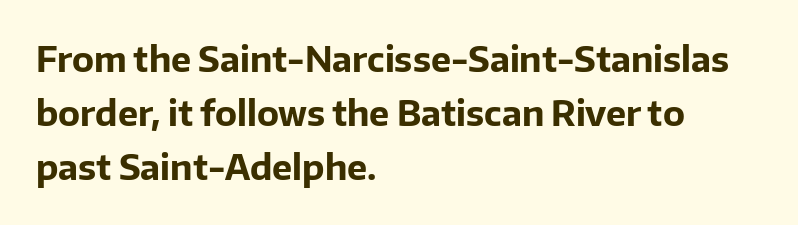
{"serif": "no", "italic": "no", "bold": "yes", "weight": "bold", "width": "normal", "stroke_contrast": "low", "x_height": "medium", "monospaced": "no", "underline": "no", "align": "left", "line_spacing": "normal", "line_spacing_ratio": 1.59, "letter_spacing": "normal", "letter_spacing_em": 0.0, "glyph_px": 34}
